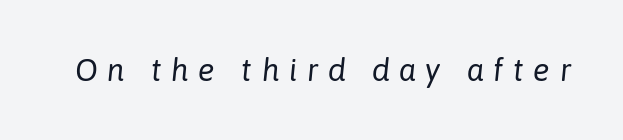
The image shows 31 px regular-weight type, italic (leaning right); set unusually wide letter spacing (+0.31 em), not underlined; low stroke contrast and a medium x-height.
